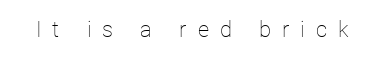
The image shows 22 px text type, upright; set unusually wide letter spacing (+0.5 em), not underlined.
